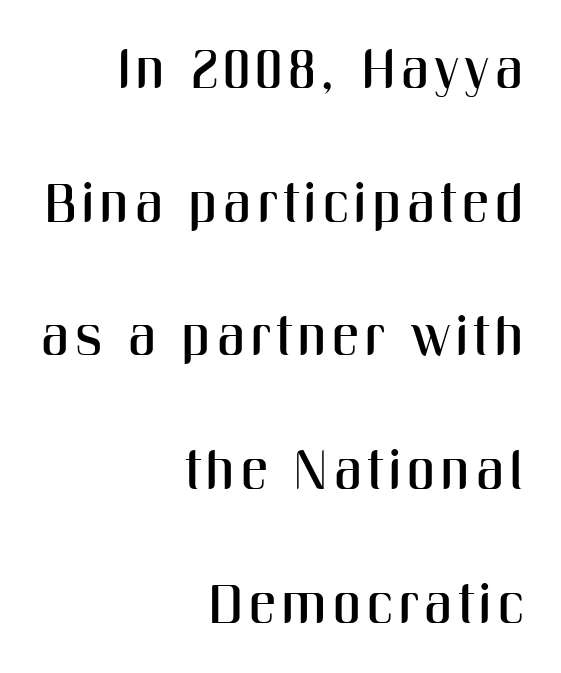
Posture: vertical. The setting favours the right margin, as signatures and pull-quotes sometimes do. A clean baseline with only descenders dipping below it. The passage shown is typed in a proportional face where columns would drift. This sample trades compactness for vertical openness between lines.
